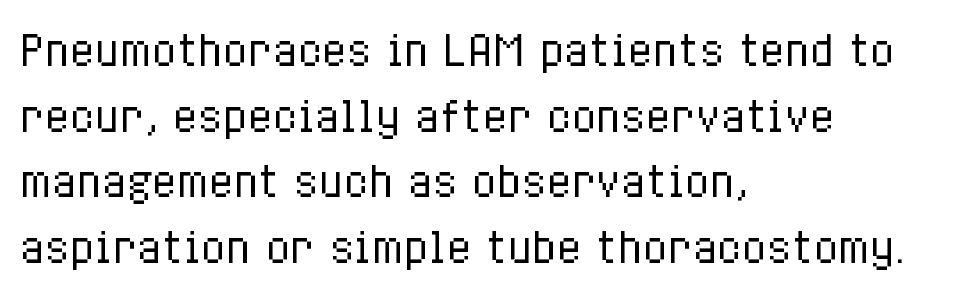
This is not heavy type; no bold has been used. You could call the tracking neutral — neither tight nor loose. Designer's note — italics off, roman on. Check the space under the baseline: it is left empty. Casual observation: everything's shoved over to the left. Quick note: interline space is typical.
